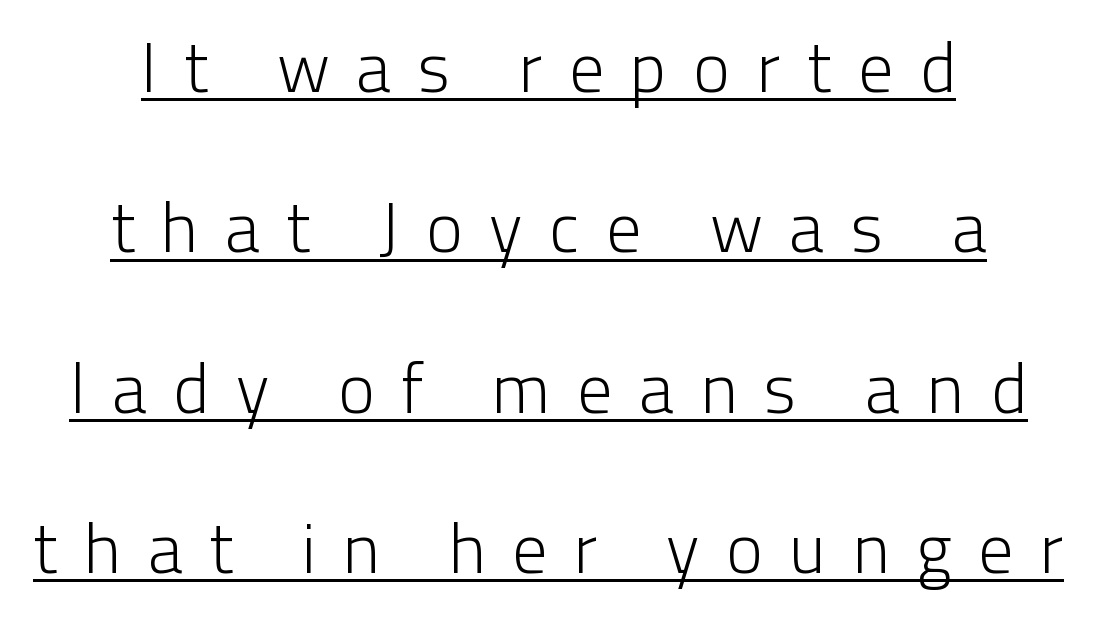
Q: Is the text bold? A: No.
Q: Is the text italic (slanted)? A: No, it is upright.
Q: Is the typeface a serif or a sans-serif typeface? A: Sans-serif.
Q: Is the text underlined? A: Yes.
Q: How is the paragraph aligned? A: Centered.
Q: Is the spacing between letters normal or unusually wide? A: Unusually wide.
Q: Is the spacing between lines tight, normal or loose? A: Loose.
Q: Width (condensed, normal, or wide)? A: Normal.
Q: Stroke contrast? A: Low.
Q: x-height? A: Medium.
Q: Monospaced? A: No.
